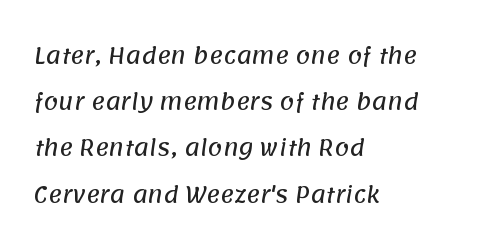
Q: Is the text underlined? A: No.
Q: How is the paragraph aligned? A: Left-aligned.
Q: Is the spacing between letters normal or unusually wide? A: Normal.
Q: Is the spacing between lines tight, normal or loose? A: Loose.
